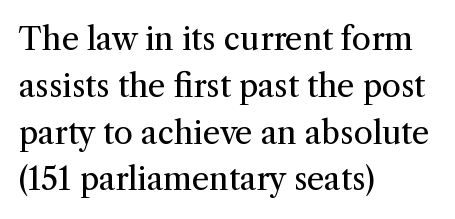
{"serif": "yes", "italic": "no", "bold": "no", "weight": "regular", "width": "normal", "stroke_contrast": "medium", "x_height": "medium", "monospaced": "no", "underline": "no", "align": "left", "line_spacing": "normal", "line_spacing_ratio": 1.51, "letter_spacing": "normal", "letter_spacing_em": 0.0, "glyph_px": 31}
